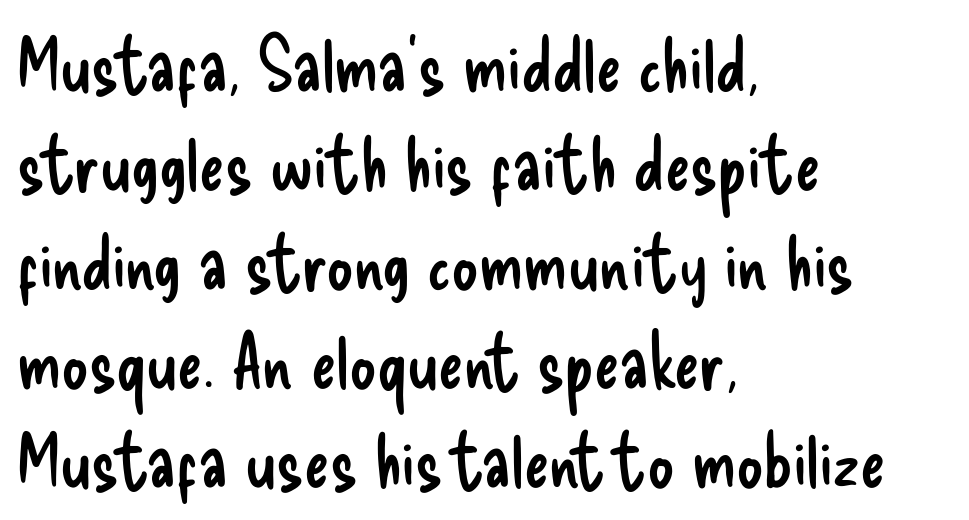
Q: Is the text bold? A: No.
Q: Is the text italic (slanted)? A: No, it is upright.
Q: Is the typeface a serif or a sans-serif typeface? A: Sans-serif.
Q: Is the text underlined? A: No.
Q: How is the paragraph aligned? A: Left-aligned.
Q: Is the spacing between letters normal or unusually wide? A: Normal.
Q: Is the spacing between lines tight, normal or loose? A: Normal.
Q: Width (condensed, normal, or wide)? A: Condensed.
Q: Stroke contrast? A: Low.
Q: x-height? A: Small.
Q: Monospaced? A: No.
